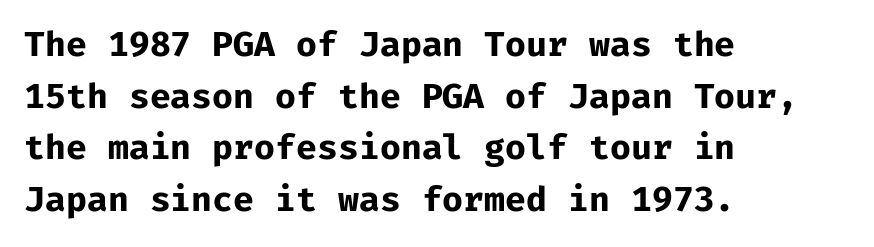
Words float on clear page, feet unadorned. The type family on display is of the sans-serif kind. Leading matches the norm, producing a regular column. These words are printed bold, with thick strokes throughout. Students, note that the glyphs here touch the page at normal intervals. Alignment: flush left.
